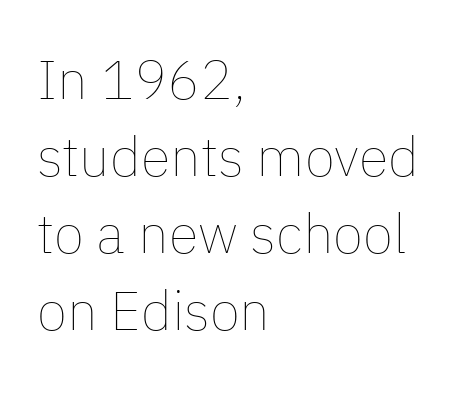
Left-aligned paragraph, ragged on the right. Does extra space separate the letters? No, they use regular spacing. The letters advance in unequal steps, a hallmark of proportional type. No extra ink here — the face is not bold. The space beneath each line is pristine and unruled.
